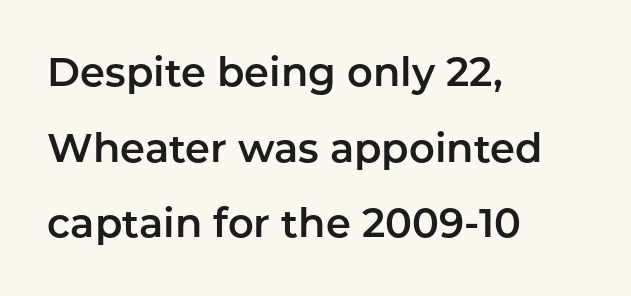
The image shows 40 px sans-serif type, upright; set left-aligned, line spacing 1.89x, normal letter spacing, not underlined; low stroke contrast and a medium x-height.
